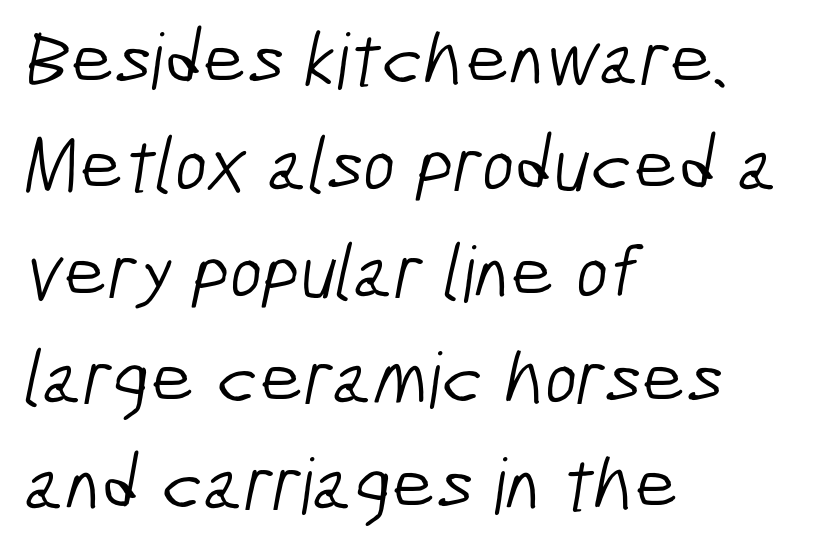
{"serif": "no", "bold": "no", "weight": "light", "width": "condensed", "stroke_contrast": "low", "x_height": "medium", "monospaced": "no", "underline": "no", "align": "left", "line_spacing": "normal", "line_spacing_ratio": 1.38, "letter_spacing": "normal", "letter_spacing_em": 0.0, "glyph_px": 77}
